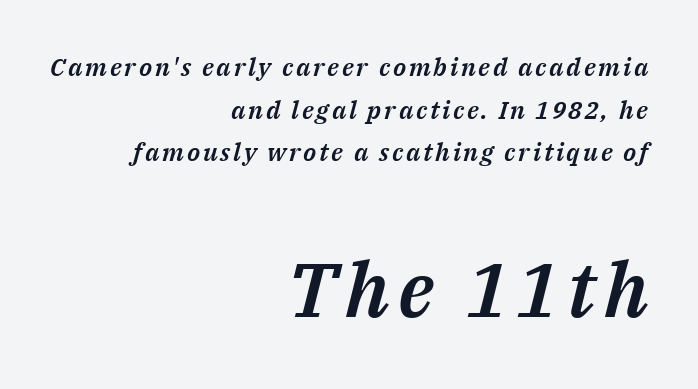
Only glyphs here, with clear space below each row. Posture: slanted. Note the varied advance widths — an 'i' is clearly narrower than an 'm'. Caption: upper text group reduced, lower text group enlarged. Teacher's note: observe the even right margin — that is flush-right alignment.
